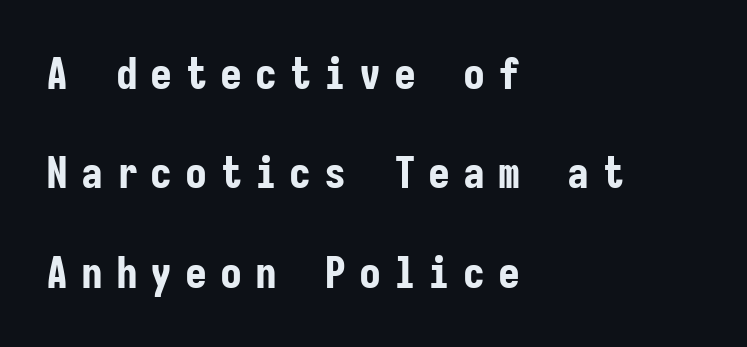
{"serif": "no", "italic": "no", "bold": "yes", "weight": "bold", "width": "condensed", "stroke_contrast": "low", "x_height": "medium", "monospaced": "yes", "underline": "no", "align": "left", "line_spacing": "loose", "line_spacing_ratio": 2.26, "letter_spacing": "wide", "letter_spacing_em": 0.29, "glyph_px": 44}
